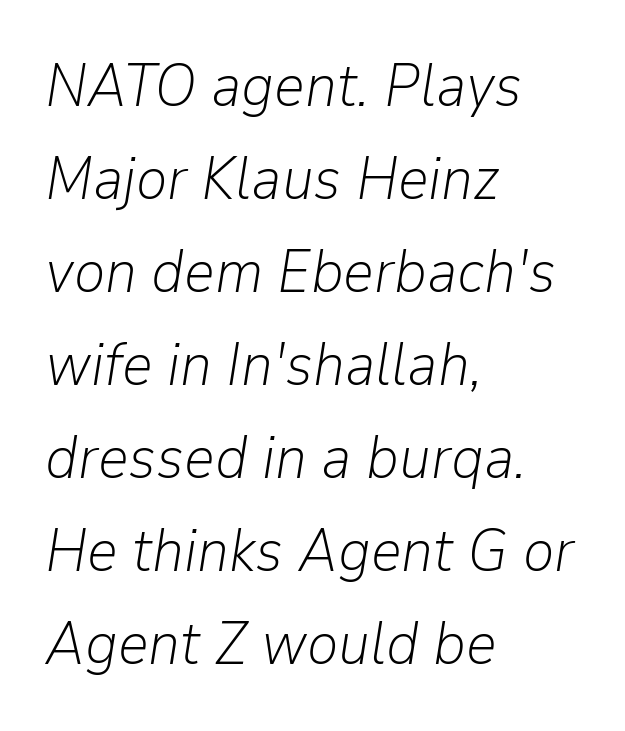
Q: Is the text bold? A: No.
Q: Is the text italic (slanted)? A: Yes, it leans right by about 9 degrees.
Q: Is the text underlined? A: No.
Q: How is the paragraph aligned? A: Left-aligned.
Q: Is the spacing between letters normal or unusually wide? A: Normal.
Q: Is the spacing between lines tight, normal or loose? A: Normal.
Q: Width (condensed, normal, or wide)? A: Normal.
Q: Stroke contrast? A: Low.
Q: x-height? A: Medium.
Q: Monospaced? A: No.
